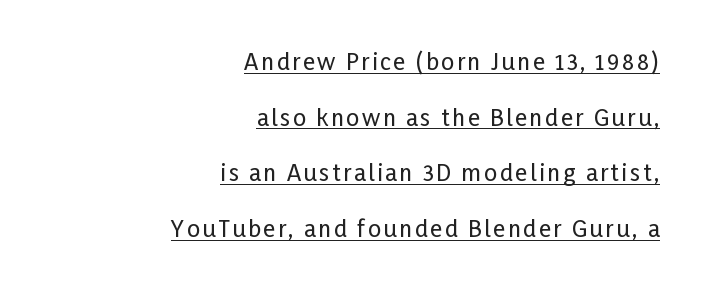
Q: Is the text italic (slanted)? A: No, it is upright.
Q: Is the text underlined? A: Yes.
Q: How is the paragraph aligned? A: Right-aligned.
Q: Is the spacing between lines tight, normal or loose? A: Loose.
